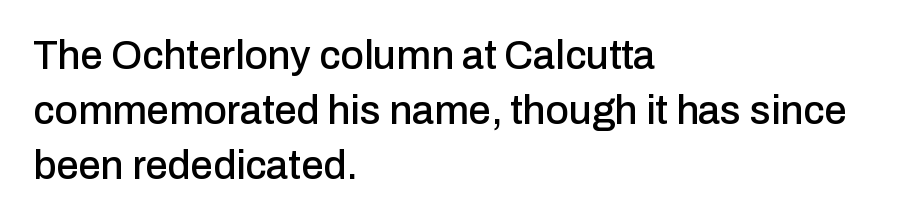
Q: Is the text italic (slanted)? A: No, it is upright.
Q: Is the typeface a serif or a sans-serif typeface? A: Sans-serif.
Q: Is the text underlined? A: No.
Q: How is the paragraph aligned? A: Left-aligned.
Q: Is the spacing between letters normal or unusually wide? A: Normal.
Q: Is the spacing between lines tight, normal or loose? A: Normal.
Q: Width (condensed, normal, or wide)? A: Normal.
Q: Stroke contrast? A: Low.
Q: x-height? A: Medium.
Q: Monospaced? A: No.
